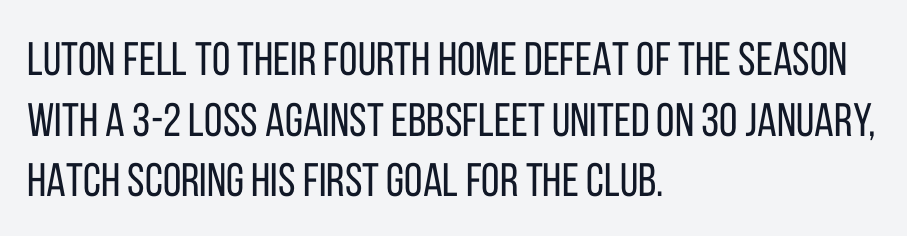
{"serif": "no", "italic": "no", "bold": "no", "weight": "regular", "width": "condensed", "stroke_contrast": "low", "x_height": "large", "monospaced": "no", "underline": "no", "align": "left", "line_spacing": "normal", "line_spacing_ratio": 1.29, "letter_spacing": "normal", "letter_spacing_em": 0.0, "glyph_px": 47}
